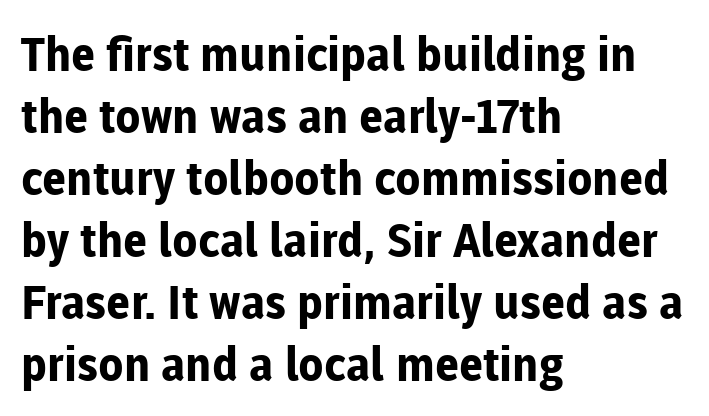
Q: Is the text bold? A: Yes.
Q: Is the text italic (slanted)? A: No, it is upright.
Q: Is the typeface a serif or a sans-serif typeface? A: Sans-serif.
Q: Is the text underlined? A: No.
Q: How is the paragraph aligned? A: Left-aligned.
Q: Is the spacing between letters normal or unusually wide? A: Normal.
Q: Is the spacing between lines tight, normal or loose? A: Normal.
Q: Width (condensed, normal, or wide)? A: Normal.
Q: Stroke contrast? A: Low.
Q: x-height? A: Medium.
Q: Monospaced? A: No.
